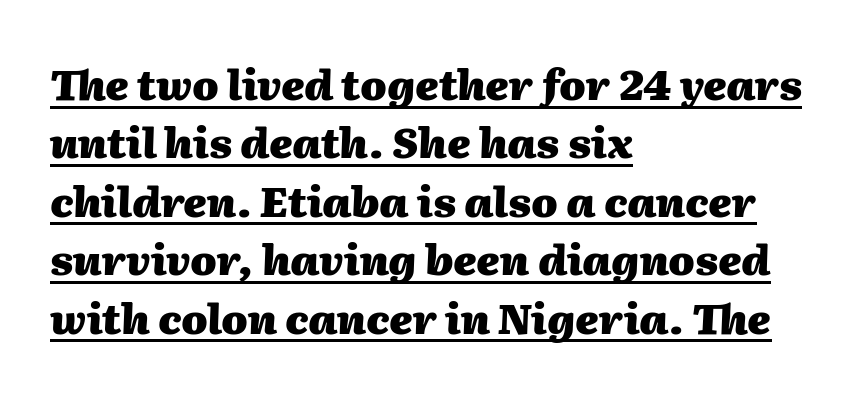
Q: Is the text bold? A: Yes.
Q: Is the text italic (slanted)? A: Yes, it leans right by about 2 degrees.
Q: Is the text underlined? A: Yes.
Q: How is the paragraph aligned? A: Left-aligned.
Q: Is the spacing between letters normal or unusually wide? A: Normal.
Q: Is the spacing between lines tight, normal or loose? A: Normal.
Q: Width (condensed, normal, or wide)? A: Normal.
Q: Stroke contrast? A: Medium.
Q: x-height? A: Medium.
Q: Monospaced? A: No.
